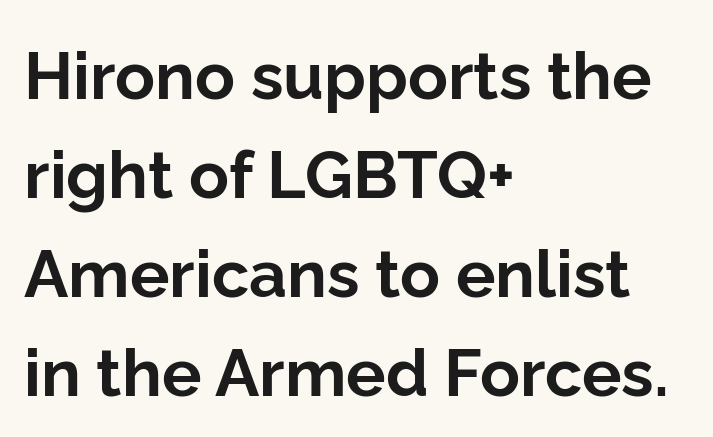
The space directly below the letters is spotless. Heavy-handed strokes throughout: this text is bold. Default kerning and tracking; the words read as compact shapes. Characters remain perfectly vertical along every line. Line starts are locked; line ends wander. The glyphs in this specimen are sans serif.
